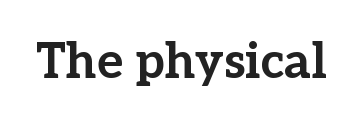
Does the type have serifs? Yes, each stem ends in a small foot. Looks like regular typesetting: each glyph gets only the width it needs. Honestly, the letter spacing is just normal — you wouldn't notice it. The specimen reads as upright at a glance. Emphasis by weight is at full strength: bold.
